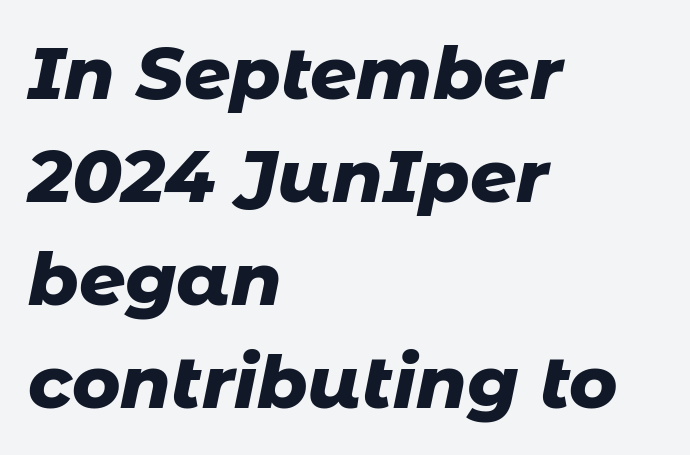
Q: Is the text bold? A: Yes.
Q: Is the text italic (slanted)? A: Yes, it leans right by about 11 degrees.
Q: Is the text underlined? A: No.
Q: How is the paragraph aligned? A: Left-aligned.
Q: Is the spacing between letters normal or unusually wide? A: Normal.
Q: Is the spacing between lines tight, normal or loose? A: Normal.
Q: Width (condensed, normal, or wide)? A: Normal.
Q: Stroke contrast? A: Low.
Q: x-height? A: Medium.
Q: Monospaced? A: No.
